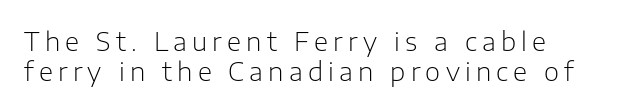
{"italic": "no", "bold": "no", "underline": "no", "line_spacing": "tight", "line_spacing_ratio": 1.14, "letter_spacing": "wide", "letter_spacing_em": 0.2, "glyph_px": 26}
